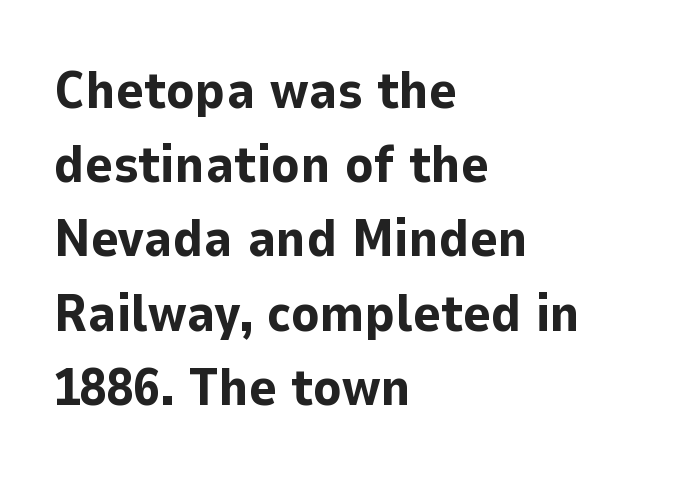
The face used here is rendered with its standard letterfit. Underline: absent. In terms of leading, this rendering sits right in the middle. The rag falls on the right side of this text block.
